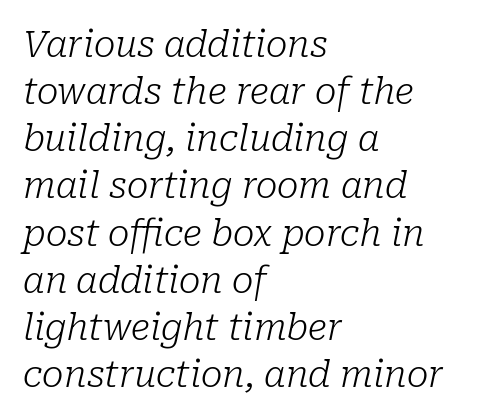
The image shows 36 px light serif type, italic (leaning right); set left-aligned, normal line spacing (1.31x), normal letter spacing, not underlined; low stroke contrast and a medium x-height.
